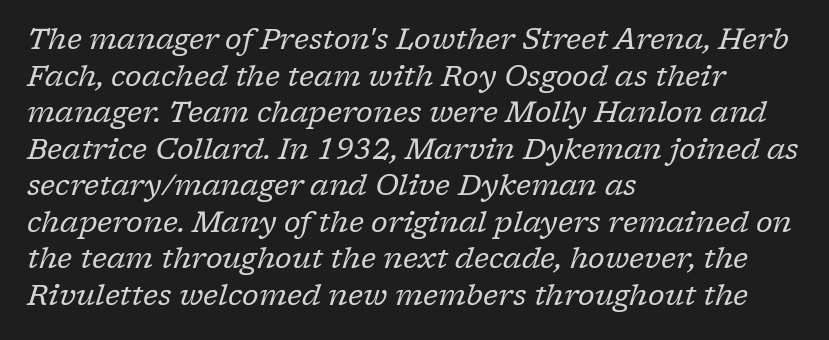
Q: Is the text bold? A: No.
Q: Is the text italic (slanted)? A: Yes, it leans right by about 17 degrees.
Q: Is the typeface a serif or a sans-serif typeface? A: Serif.
Q: Is the text underlined? A: No.
Q: How is the paragraph aligned? A: Left-aligned.
Q: Is the spacing between letters normal or unusually wide? A: Normal.
Q: Is the spacing between lines tight, normal or loose? A: Normal.
Q: Width (condensed, normal, or wide)? A: Normal.
Q: Stroke contrast? A: Low.
Q: x-height? A: Medium.
Q: Monospaced? A: No.
